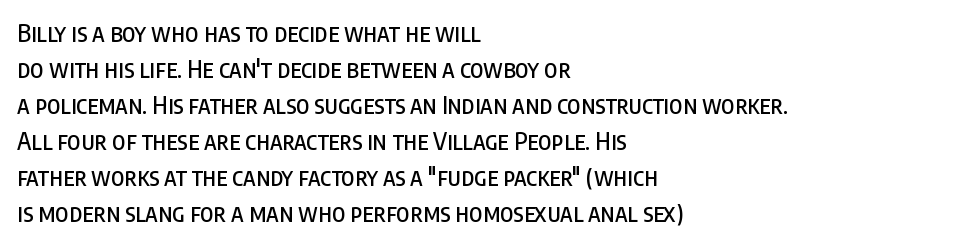
You can tell it's not italic because the verticals are truly vertical. Whoever set this chose a conventional vertical rhythm. The line texture is even and compact thanks to regular tracking. Each row of text sits above clean, open space.
